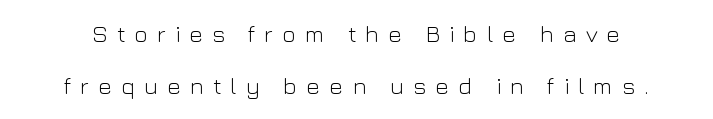
{"italic": "no", "bold": "no", "underline": "no", "line_spacing": "loose", "line_spacing_ratio": 2.18, "letter_spacing": "wide", "letter_spacing_em": 0.37, "glyph_px": 24}
